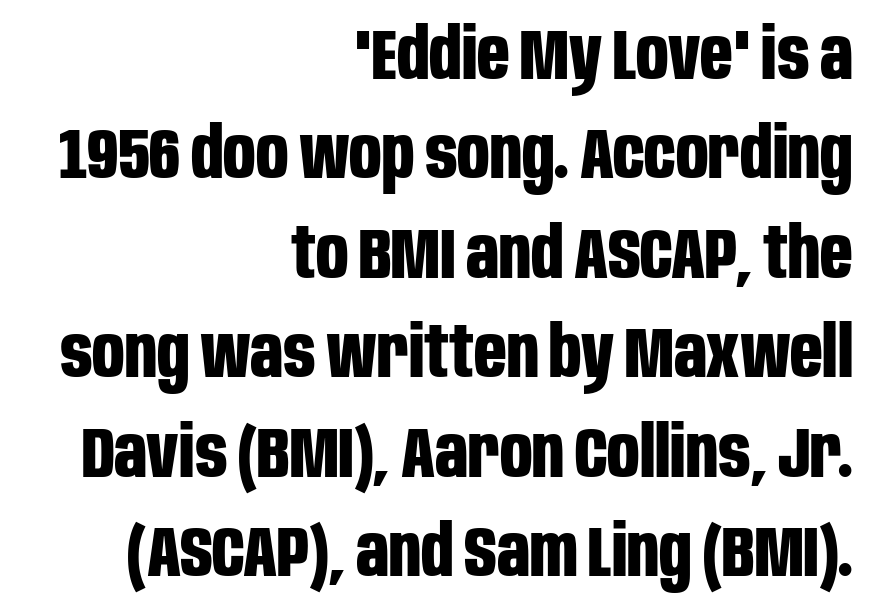
The font family rendered here belongs to the sans-serif group. The letters are bold, with thick, heavy strokes. Note the varied advance widths — an 'i' is clearly narrower than an 'm'. Letters rest on an invisible, unmarked baseline. Glyph-to-glyph distance matches everyday printed text. Notice how descenders clear the ascenders below comfortably — that's standard leading.
